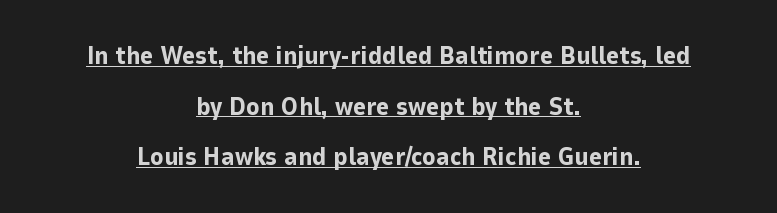
The strokes are fattened all the way to bold. Interline gaps are noticeably wide in this sample. The letters stand straight up with perfectly vertical stems. The paragraph has two soft edges and a firm central axis.
